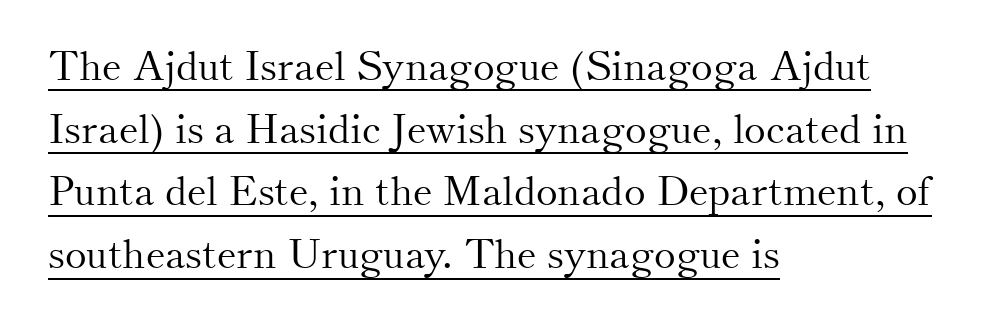
The image shows 41 px light serif type, upright; set left-aligned, normal line spacing (1.53x), normal letter spacing, underlined; medium stroke contrast and a small x-height.
